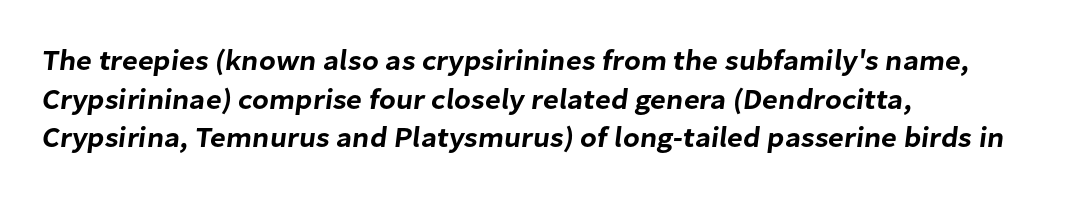
Honestly, the row spacing looks completely unremarkable. Compared with a centered layout, this one pins lines to the left instead. Has an underline been added? It has not. Note the varied advance widths — an 'i' is clearly narrower than an 'm'. Caption: standard tracking, unaltered.
